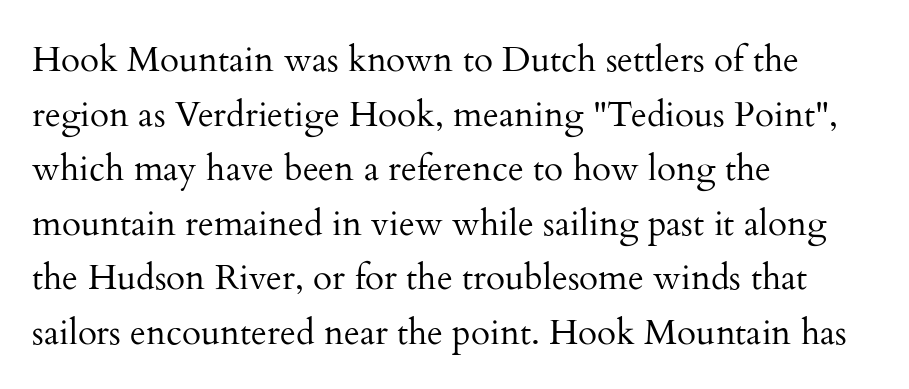
The weight tops out at a normal text grade. When letters stand straight like this, we call the style roman or upright. The passage shown has conventional tracking throughout. Check the space under the baseline: it is left empty. The face used here is proportionally spaced, like ordinary book or web type. Small tapered or slab feet sit at the stroke ends, so this counts as serif.
